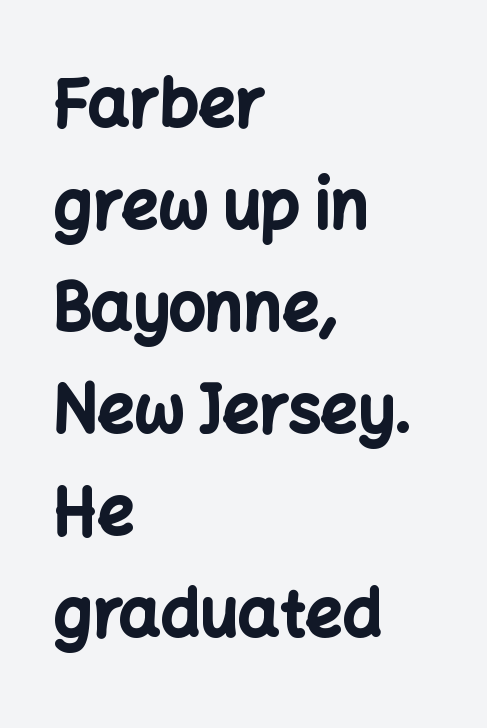
{"serif": "no", "italic": "no", "bold": "yes", "weight": "bold", "width": "normal", "stroke_contrast": "low", "x_height": "medium", "monospaced": "no", "underline": "no", "align": "left", "line_spacing": "normal", "line_spacing_ratio": 1.57, "letter_spacing": "normal", "letter_spacing_em": 0.0, "glyph_px": 65}
